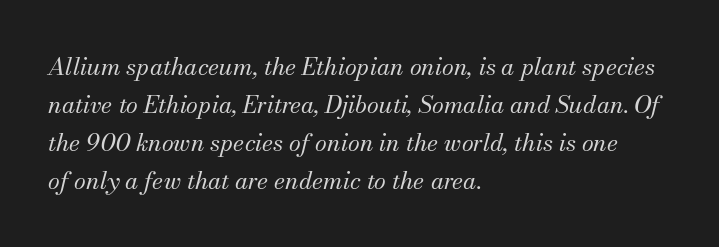
Q: Is the text bold? A: No.
Q: Is the text italic (slanted)? A: Yes, it leans right by about 13 degrees.
Q: Is the text underlined? A: No.
Q: How is the paragraph aligned? A: Left-aligned.
Q: Is the spacing between letters normal or unusually wide? A: Normal.
Q: Is the spacing between lines tight, normal or loose? A: Normal.
